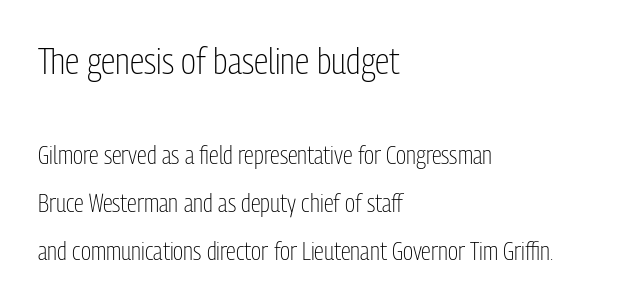
The typeface has the unassuming heft of standard copy or less. The more generous point size was reserved for the upper chunk. If you drew a ruler down the left edge, every line would touch it. Stroke terminals: plain, sans-serif.
